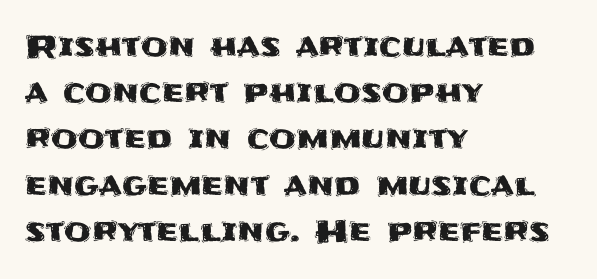
Q: Is the text italic (slanted)? A: No, it is upright.
Q: Is the typeface a serif or a sans-serif typeface? A: Sans-serif.
Q: Is the text underlined? A: No.
Q: How is the paragraph aligned? A: Left-aligned.
Q: Is the spacing between letters normal or unusually wide? A: Normal.
Q: Is the spacing between lines tight, normal or loose? A: Normal.
Q: Width (condensed, normal, or wide)? A: Normal.
Q: Stroke contrast? A: Medium.
Q: x-height? A: Large.
Q: Monospaced? A: No.
